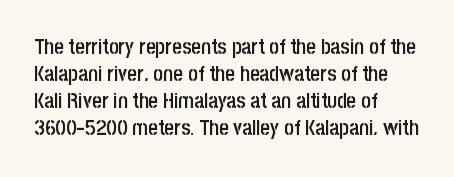
Q: Is the text bold? A: Semi-bold.
Q: Is the text italic (slanted)? A: No, it is upright.
Q: Is the text underlined? A: No.
Q: How is the paragraph aligned? A: Left-aligned.
Q: Is the spacing between letters normal or unusually wide? A: Normal.
Q: Is the spacing between lines tight, normal or loose? A: Normal.
